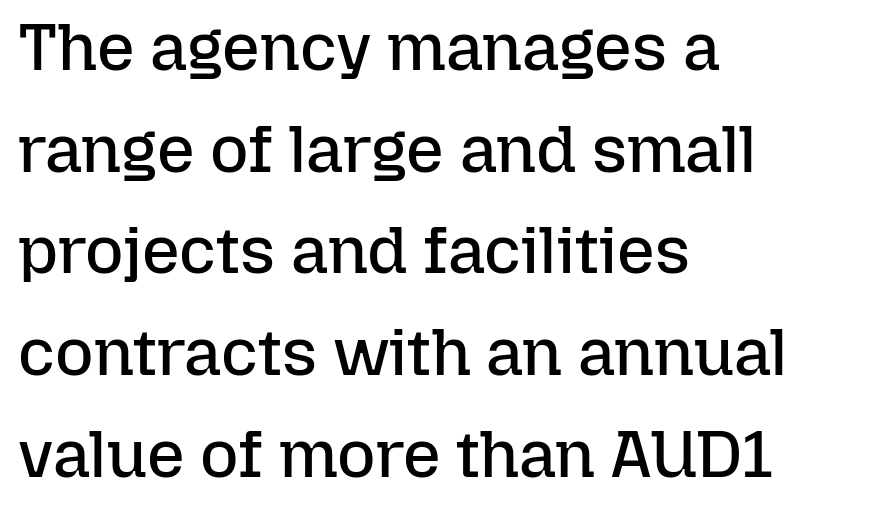
{"italic": "no", "bold": "no", "weight": "regular", "width": "normal", "stroke_contrast": "low", "x_height": "medium", "monospaced": "no", "underline": "no", "align": "left", "line_spacing": "normal", "line_spacing_ratio": 1.54, "letter_spacing": "normal", "letter_spacing_em": 0.0, "glyph_px": 66}
